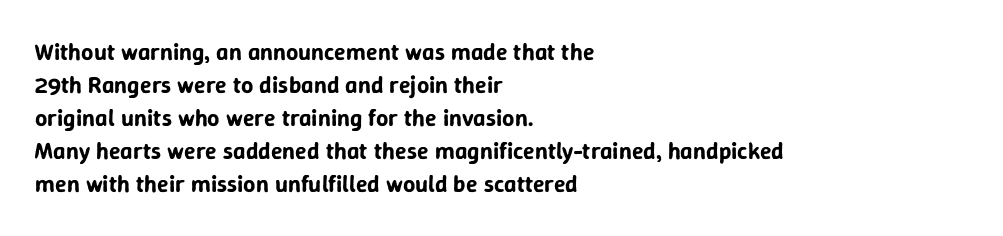
{"italic": "no", "underline": "no", "align": "left", "line_spacing": "normal", "line_spacing_ratio": 1.38, "letter_spacing": "normal", "letter_spacing_em": 0.0, "glyph_px": 24}
